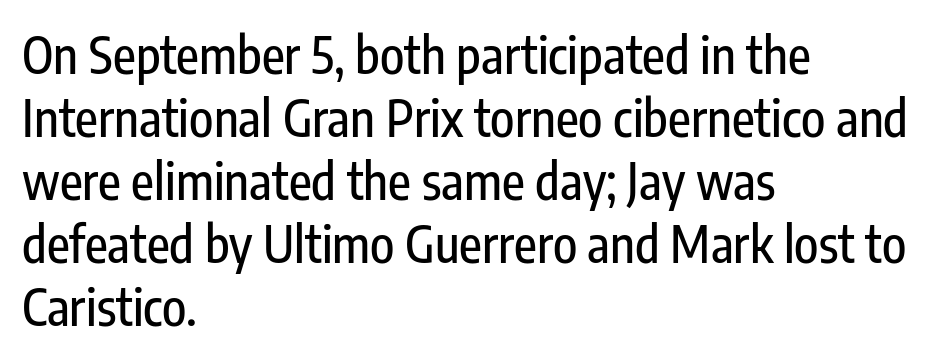
{"serif": "no", "italic": "no", "width": "condensed", "stroke_contrast": "low", "x_height": "medium", "monospaced": "no", "underline": "no", "align": "left", "line_spacing": "normal", "line_spacing_ratio": 1.26, "letter_spacing": "normal", "letter_spacing_em": 0.0, "glyph_px": 50}
